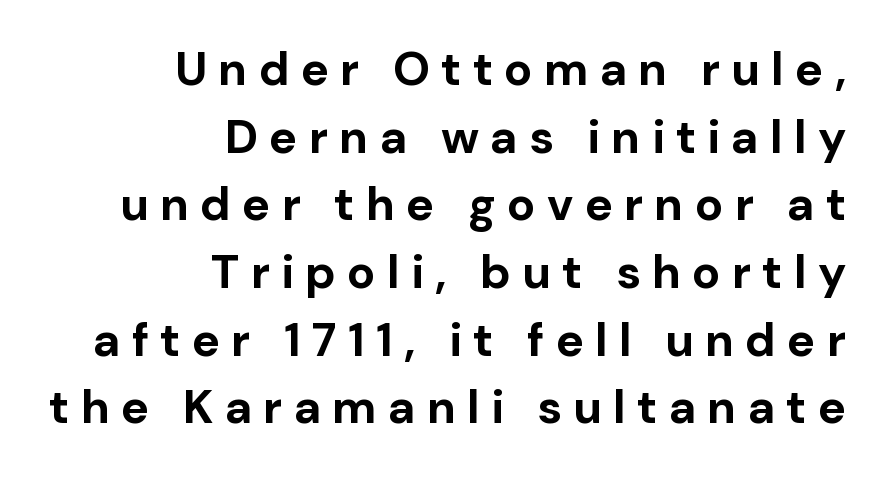
Q: Is the text bold? A: Yes.
Q: Is the text italic (slanted)? A: No, it is upright.
Q: Is the typeface a serif or a sans-serif typeface? A: Sans-serif.
Q: Is the text underlined? A: No.
Q: How is the paragraph aligned? A: Right-aligned.
Q: Is the spacing between letters normal or unusually wide? A: Unusually wide.
Q: Is the spacing between lines tight, normal or loose? A: Normal.
Q: Width (condensed, normal, or wide)? A: Normal.
Q: Stroke contrast? A: Low.
Q: x-height? A: Medium.
Q: Monospaced? A: No.
